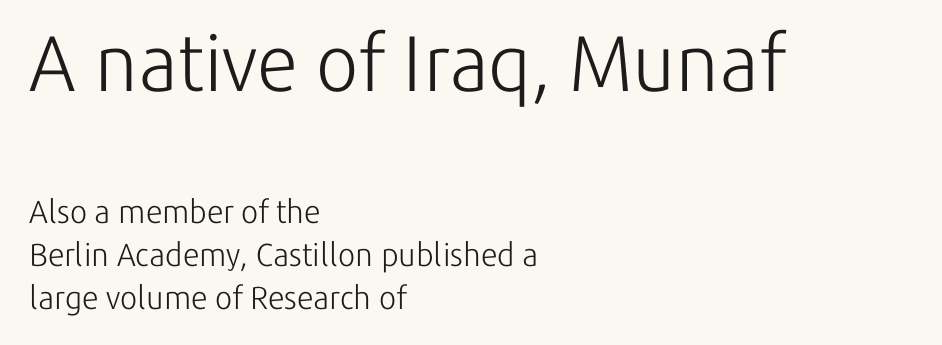
{"serif": "no", "italic": "no", "bold": "no", "weight": "light", "width": "normal", "stroke_contrast": "low", "x_height": "medium", "monospaced": "no", "underline": "no", "align": "left", "line_spacing": "normal", "line_spacing_ratio": 1.34, "letter_spacing": "normal", "letter_spacing_em": 0.0, "larger_block": "first", "size_ratio": 2.47, "glyph_px": 79}
